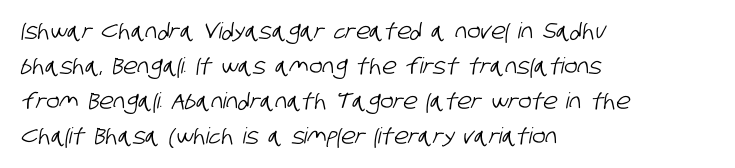
{"underline": "no", "align": "left", "line_spacing": "normal", "line_spacing_ratio": 1.59, "letter_spacing": "normal", "letter_spacing_em": 0.0, "glyph_px": 22}
